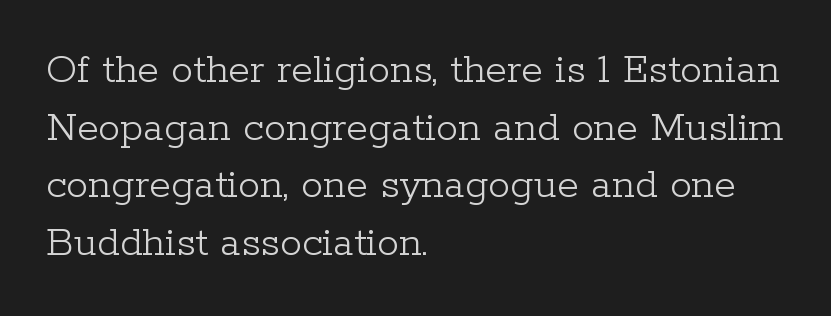
The image shows 44 px light serif type, upright; set left-aligned, normal line spacing (1.31x), normal letter spacing, not underlined; low stroke contrast and a medium x-height.
